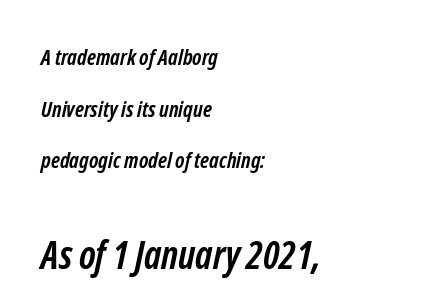
Reading down the column, the eye jumps a long way to each next line. Type size steps up from the first block to the second. Layout note: lines flush left. A typesetter would call this zero additional tracking.
